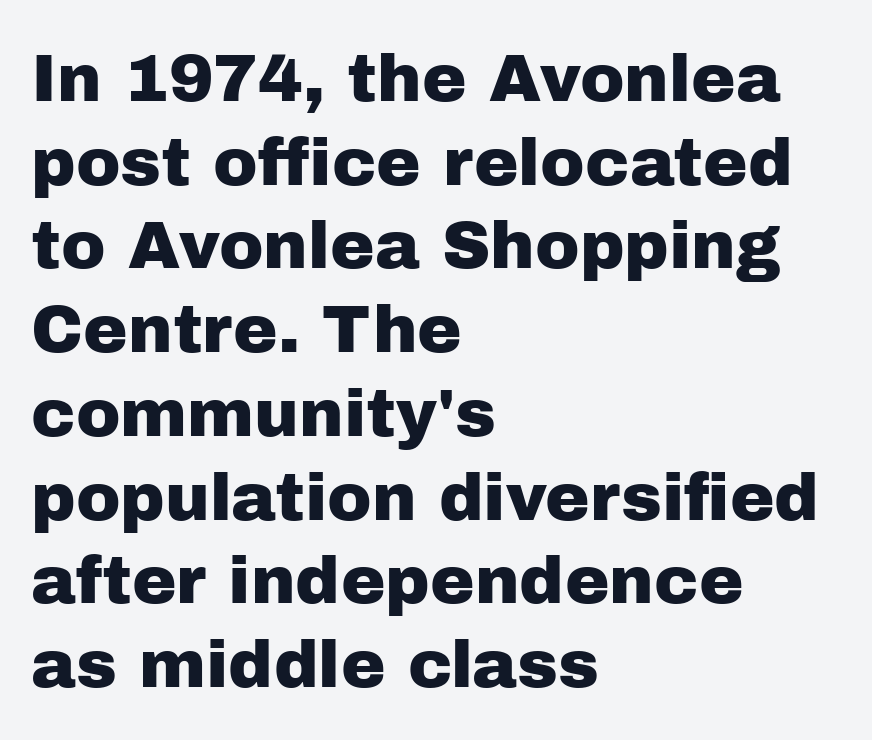
Quick note: not italic, upright. Glyph-to-glyph distance matches everyday printed text. The rendering uses natural spacing where letterforms have individual widths. One glance says typical: line gaps are just what's usual. This is sans-serif lettering, the kind often seen on screens and signage.
